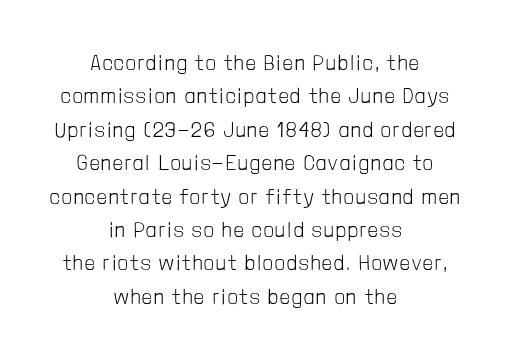
The image shows 21 px text type, upright; set centered, normal line spacing (1.59x), not underlined.
